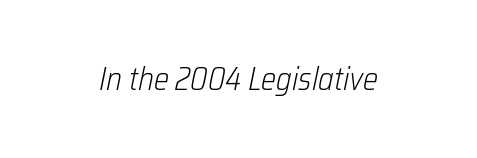
The image shows 32 px light, condensed type, italic (leaning right); set normal letter spacing, not underlined; low stroke contrast and a medium x-height.
